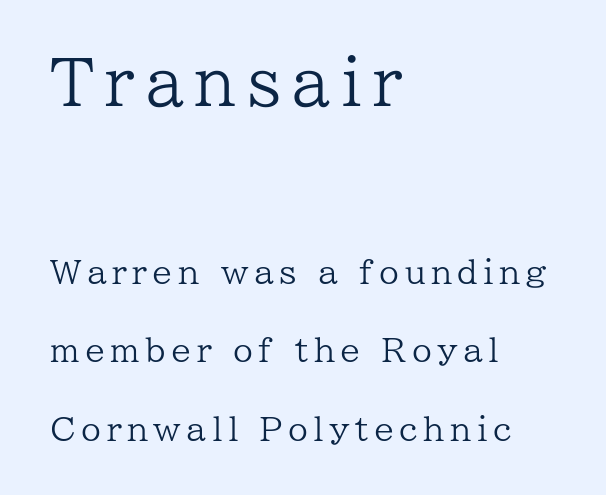
The image shows 63 px regular-weight serif type, upright; set left-aligned, loose line spacing (2.45x), not underlined; the first (top) block is 1.97x larger; low stroke contrast and a medium x-height.
